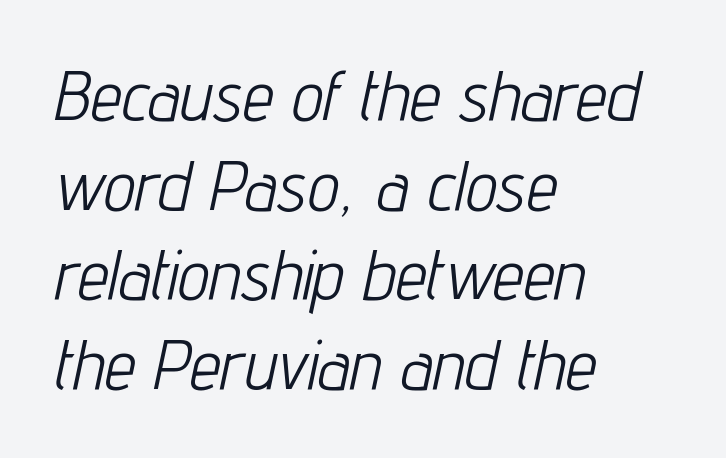
Q: Is the text bold? A: No.
Q: Is the text italic (slanted)? A: Yes, it leans right by about 12 degrees.
Q: Is the text underlined? A: No.
Q: How is the paragraph aligned? A: Left-aligned.
Q: Is the spacing between letters normal or unusually wide? A: Normal.
Q: Is the spacing between lines tight, normal or loose? A: Normal.
Q: Width (condensed, normal, or wide)? A: Condensed.
Q: Stroke contrast? A: Low.
Q: x-height? A: Medium.
Q: Monospaced? A: No.
